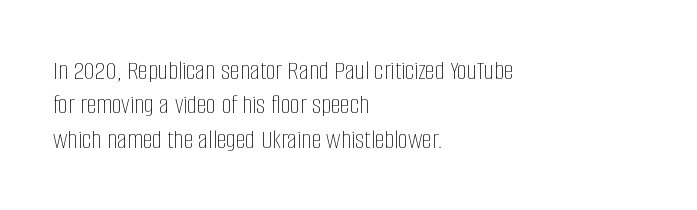
The image shows 28 px thin, condensed type, upright; set left-aligned, line spacing 1.23x, normal letter spacing, not underlined; low stroke contrast and a large x-height.
